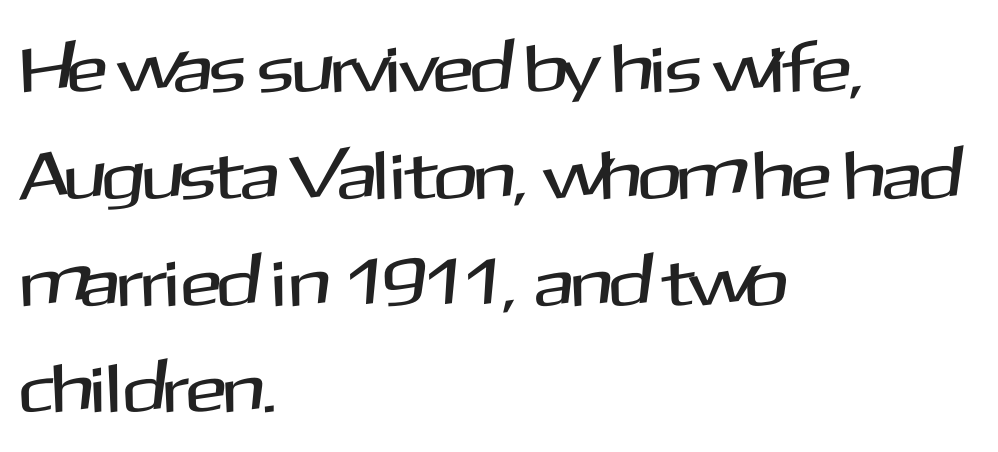
The image shows 68 px sans-serif type, upright; set left-aligned, normal line spacing (1.57x), normal letter spacing, not underlined; medium stroke contrast and a medium x-height.
